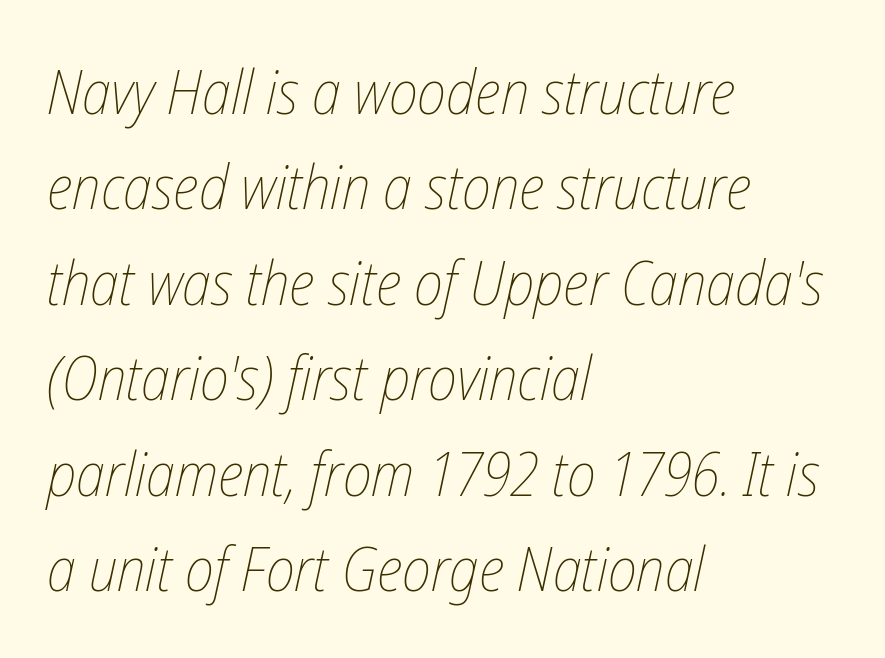
The image shows 62 px thin, condensed type, italic (leaning right); set left-aligned, normal line spacing (1.54x), normal letter spacing, not underlined; low stroke contrast and a medium x-height.
